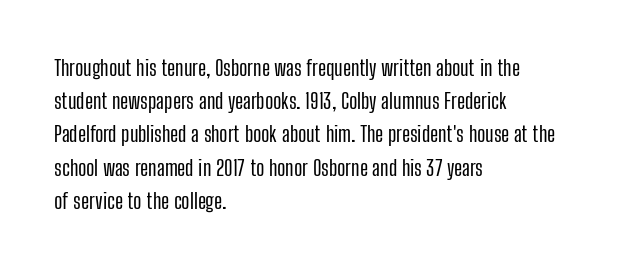
The image shows 22 px text type, upright; set left-aligned, normal line spacing (1.51x), normal letter spacing, not underlined.
